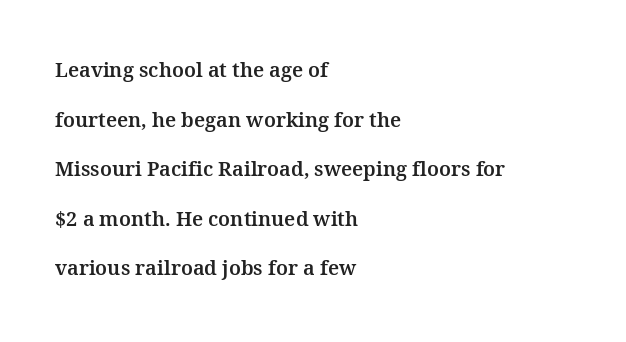
{"italic": "no", "underline": "no", "align": "left", "line_spacing": "loose", "line_spacing_ratio": 2.48, "letter_spacing": "normal", "letter_spacing_em": 0.0, "glyph_px": 20}
